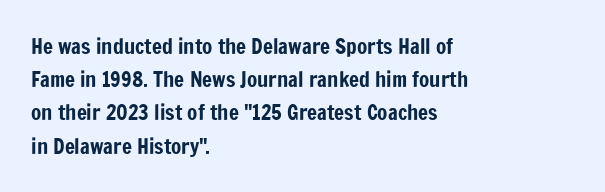
{"italic": "no", "underline": "no", "align": "left", "line_spacing": "normal", "line_spacing_ratio": 1.58, "letter_spacing": "normal", "letter_spacing_em": 0.0, "glyph_px": 21}
